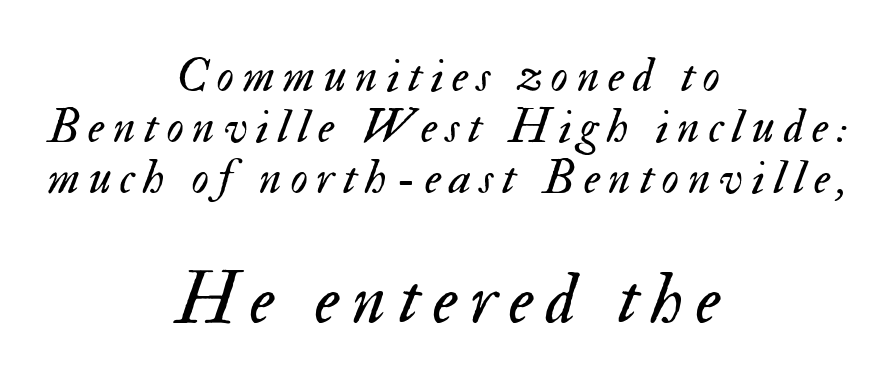
Q: Is the text bold? A: No.
Q: Is the text italic (slanted)? A: Yes, it leans right by about 17 degrees.
Q: Is the text underlined? A: No.
Q: How is the paragraph aligned? A: Centered.
Q: Is the spacing between lines tight, normal or loose? A: Tight.
Q: Which block of text is set in a larger size, the first (top) or the second (bottom)? A: The second (bottom) one.
Q: Width (condensed, normal, or wide)? A: Normal.
Q: Stroke contrast? A: Medium.
Q: x-height? A: Small.
Q: Monospaced? A: No.
